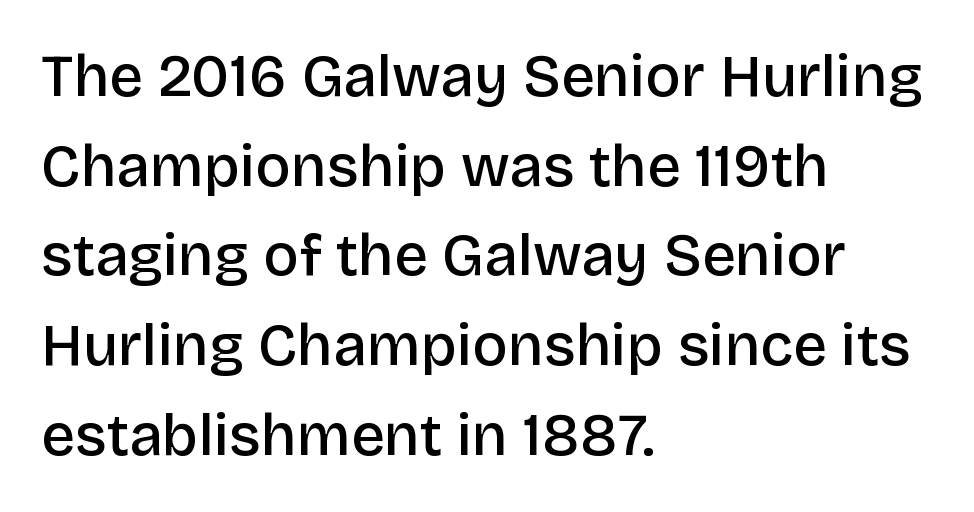
The image shows 59 px semibold sans-serif type, upright; set left-aligned, normal line spacing (1.52x), normal letter spacing, not underlined; low stroke contrast and a large x-height.
